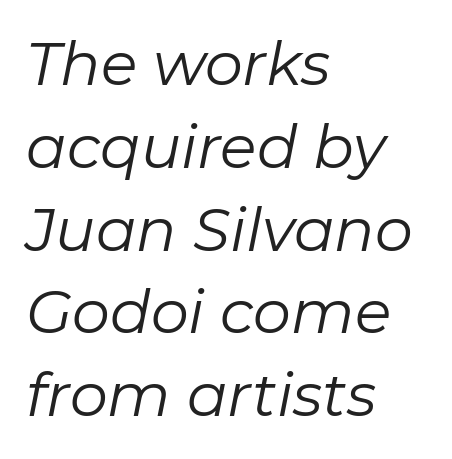
Q: Is the text bold? A: No.
Q: Is the text italic (slanted)? A: Yes, it leans right by about 11 degrees.
Q: Is the text underlined? A: No.
Q: How is the paragraph aligned? A: Left-aligned.
Q: Is the spacing between letters normal or unusually wide? A: Normal.
Q: Is the spacing between lines tight, normal or loose? A: Normal.
Q: Width (condensed, normal, or wide)? A: Normal.
Q: Stroke contrast? A: Low.
Q: x-height? A: Medium.
Q: Monospaced? A: No.
